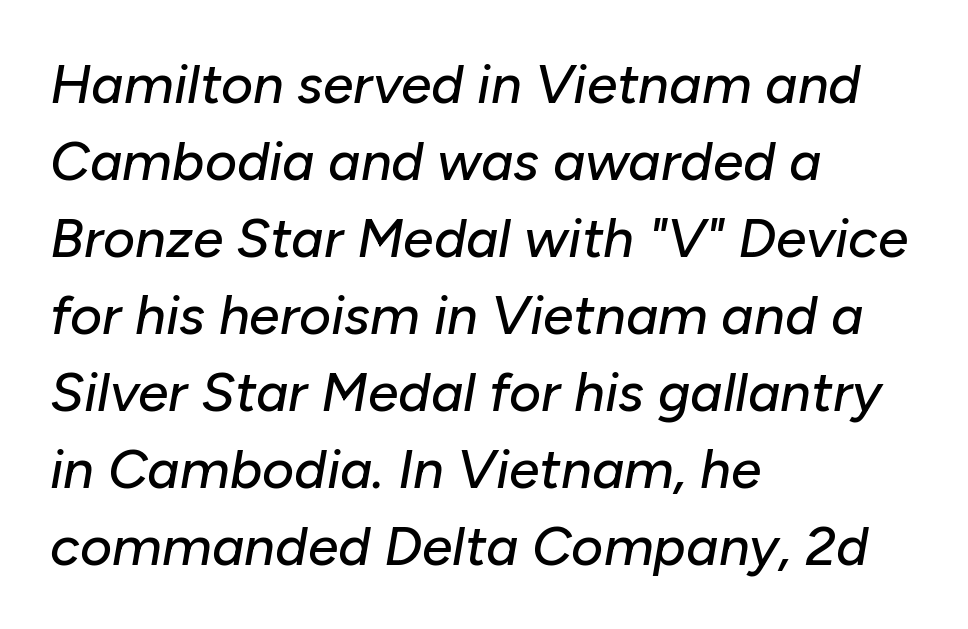
The text block is weighted toward the left margin, trailing off unevenly rightward. The space directly below the letters is spotless. Vertically, the passage feels balanced, rows spaced as you'd expect. A typesetter would call this proportional, since set widths differ per character. Italic? Definitely — the glyphs are oblique.
